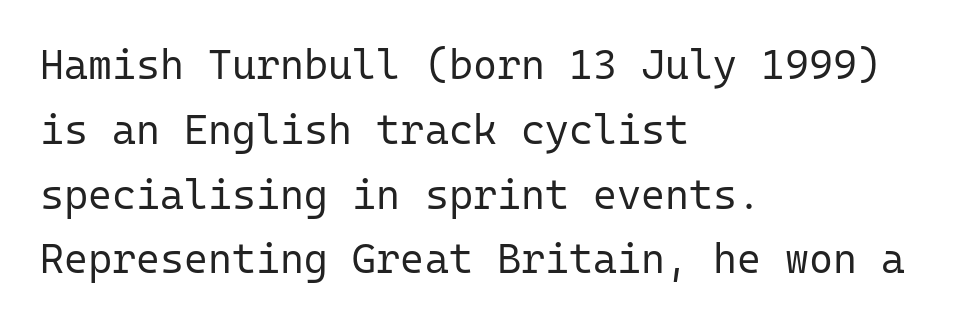
{"serif": "no", "italic": "no", "bold": "no", "weight": "regular", "width": "normal", "stroke_contrast": "low", "x_height": "medium", "monospaced": "yes", "underline": "no", "align": "left", "line_spacing": "normal", "line_spacing_ratio": 1.58, "letter_spacing": "normal", "letter_spacing_em": 0.0, "glyph_px": 41}
